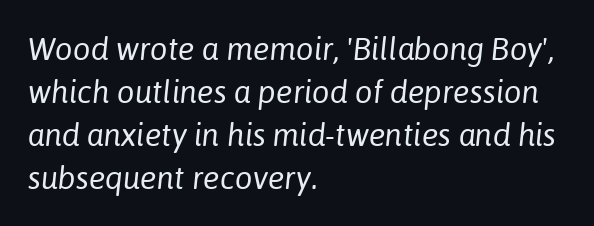
Q: Is the text bold? A: No.
Q: Is the text italic (slanted)? A: Yes, it leans right by about 6 degrees.
Q: Is the text underlined? A: No.
Q: How is the paragraph aligned? A: Left-aligned.
Q: Is the spacing between letters normal or unusually wide? A: Normal.
Q: Is the spacing between lines tight, normal or loose? A: Normal.
Q: Width (condensed, normal, or wide)? A: Normal.
Q: Stroke contrast? A: Low.
Q: x-height? A: Medium.
Q: Monospaced? A: No.
